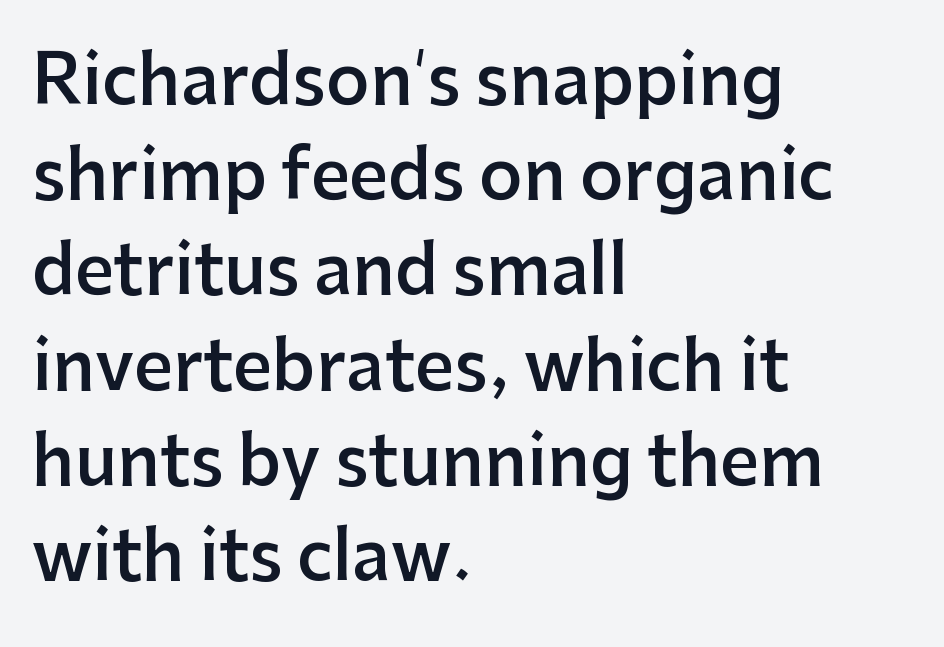
This rendering uses left alignment, leaving the right contour irregular. The typesetting leans somewhat heavy: a semibold. Letterform terminals end flat and unadorned throughout the passage. Every character sits straight up, as roman type does. What stands out about the letter spacing? Nothing — it is the standard amount. This sample has the flowing, uneven cadence of proportional lettering.
